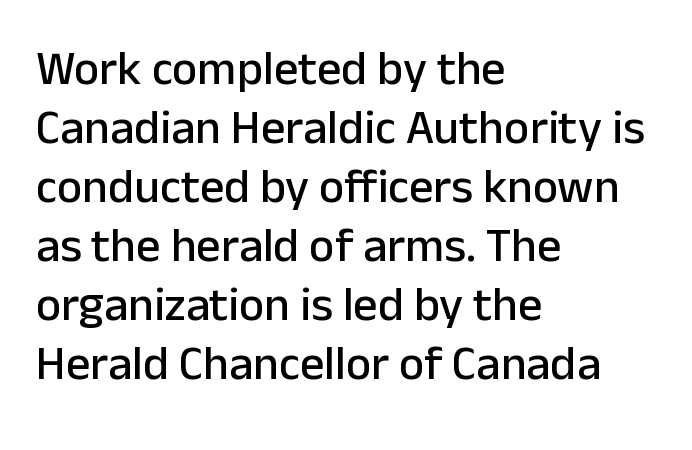
In terms of letterspacing, this is plain default setting. Are there feet on the stems? There aren't — it's a sans. The axis of the letterforms is exactly vertical. Horizontal alignment here is leftward, the default for most running prose. Honestly, there is no underline to notice here at all.
